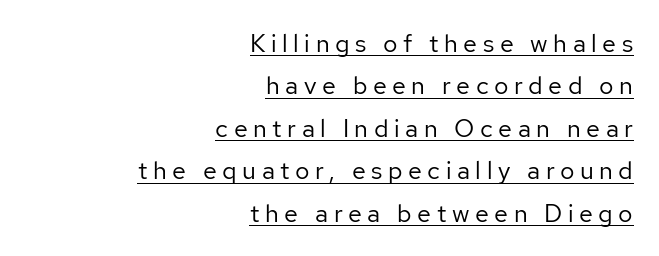
The image shows 25 px text type, upright; set right-aligned, normal line spacing (1.7x), unusually wide letter spacing (+0.22 em), underlined.
